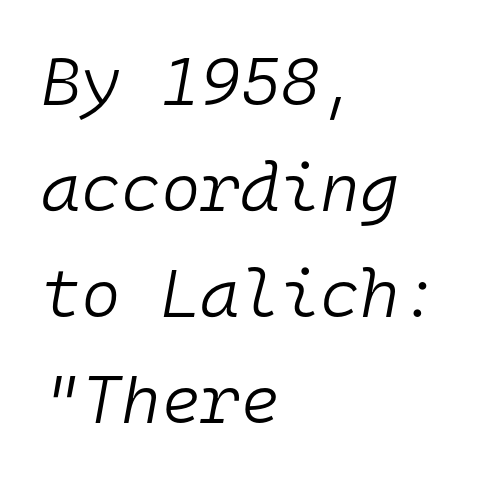
{"italic": "yes", "lean": "right", "slant_degrees": 10, "bold": "no", "weight": "light", "width": "normal", "stroke_contrast": "low", "x_height": "medium", "monospaced": "yes", "underline": "no", "align": "left", "line_spacing": "normal", "line_spacing_ratio": 1.56, "letter_spacing": "normal", "letter_spacing_em": 0.0, "glyph_px": 68}
